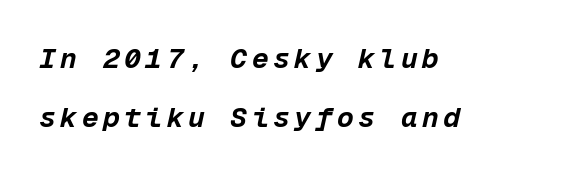
Check under the words: just untouched page. Horizontal alignment here is leftward, the default for most running prose. The typesetting leans heavy: a genuine bold. This sample trades compactness for vertical openness between lines. Here the designer chose a console-style face with uniform glyph widths. Emphasis-style slanted type is in use.
